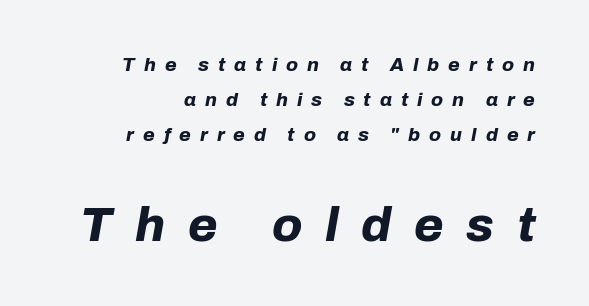
The image shows 48 px bold type, italic (leaning right); set right-aligned, line spacing 1.85x, unusually wide letter spacing (+0.47 em), not underlined; the second (bottom) block is 2.53x larger; low stroke contrast and a medium x-height.
